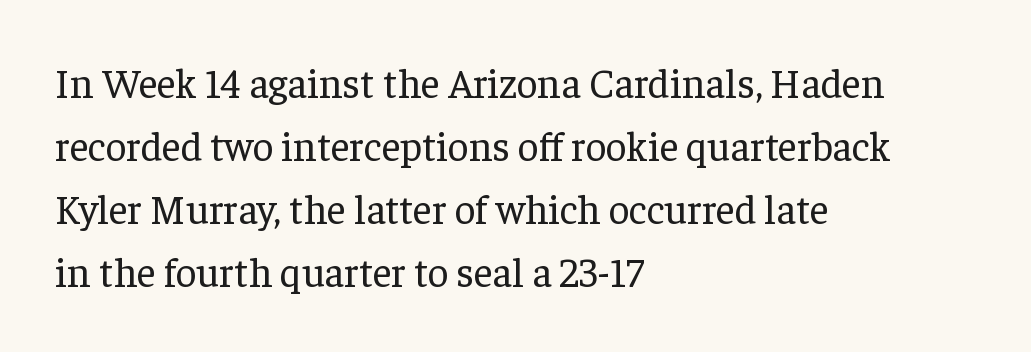
Rows of type keep a routine distance in the vertical direction. The compositor pushed each line to the left boundary. The characters display serif detailing at their extremities. When letters stand straight like this, we call the style roman or upright.
